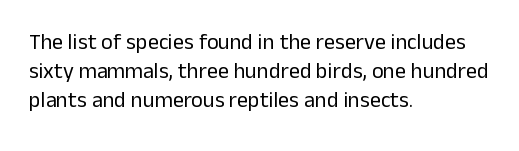
{"italic": "no", "bold": "no", "underline": "no", "align": "left", "line_spacing": "normal", "line_spacing_ratio": 1.32, "letter_spacing": "normal", "letter_spacing_em": 0.0, "glyph_px": 22}
